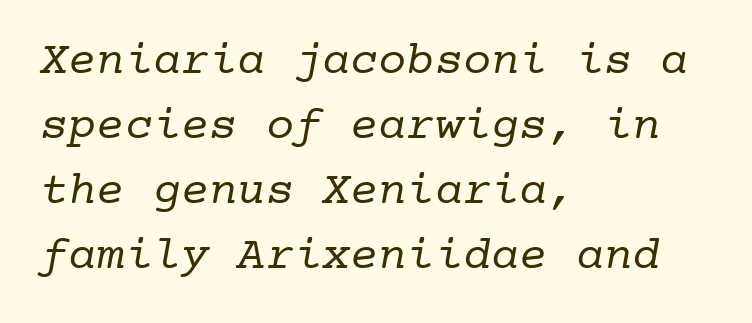
The face used here is seriffed, in the tradition of book romans. Caption: standard tracking, unaltered. Short and long lines alike share a common starting point at left. Anything drawn beneath the words? Only blank space.
